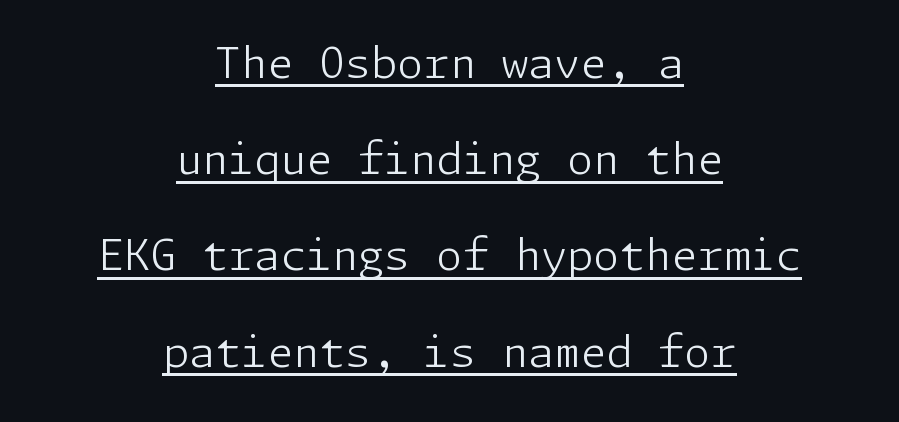
{"serif": "no", "italic": "no", "bold": "no", "weight": "light", "width": "normal", "stroke_contrast": "low", "x_height": "medium", "underline": "yes", "align": "center", "line_spacing": "loose", "line_spacing_ratio": 2.29, "letter_spacing": "normal", "letter_spacing_em": 0.0, "glyph_px": 42}
